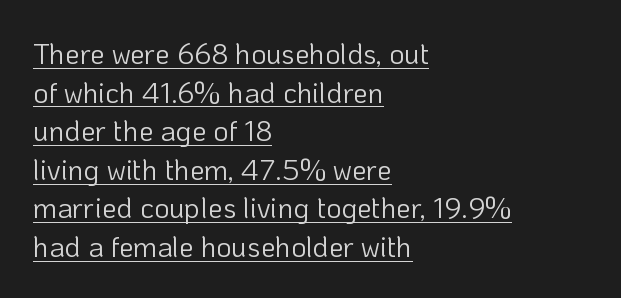
{"serif": "no", "italic": "no", "bold": "no", "weight": "light", "width": "normal", "stroke_contrast": "low", "x_height": "medium", "monospaced": "no", "underline": "yes", "align": "left", "line_spacing": "normal", "line_spacing_ratio": 1.33, "letter_spacing": "normal", "letter_spacing_em": 0.0, "glyph_px": 29}
